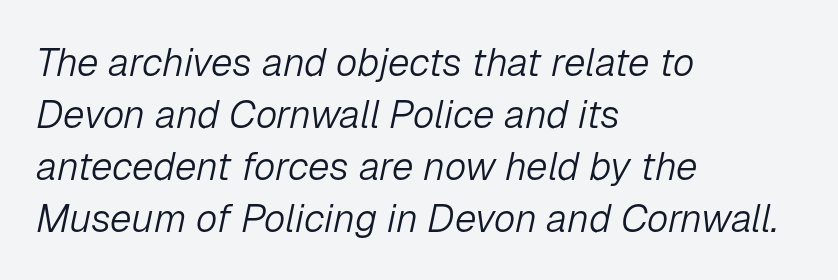
{"italic": "yes", "lean": "right", "slant_degrees": 12, "bold": "no", "weight": "light", "width": "normal", "stroke_contrast": "low", "x_height": "medium", "monospaced": "no", "underline": "no", "align": "left", "line_spacing": "normal", "line_spacing_ratio": 1.33, "letter_spacing": "normal", "letter_spacing_em": 0.0, "glyph_px": 39}
